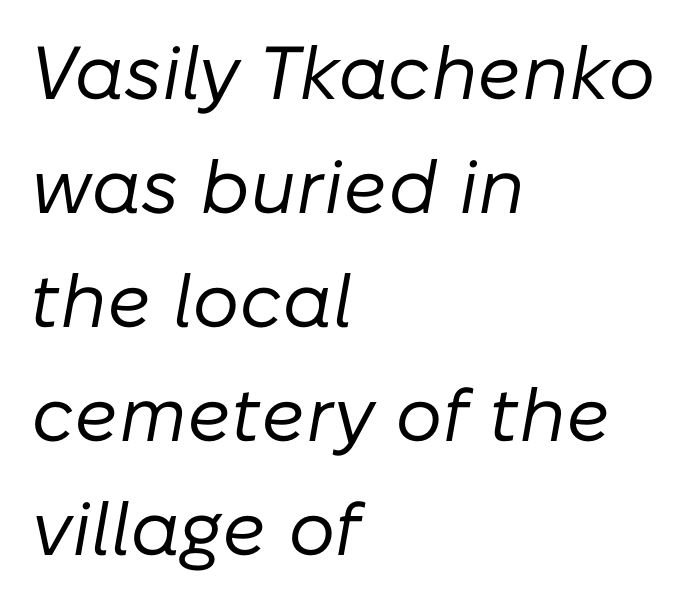
{"italic": "yes", "lean": "right", "slant_degrees": 10, "bold": "no", "weight": "regular", "width": "normal", "stroke_contrast": "low", "x_height": "medium", "monospaced": "no", "underline": "no", "align": "left", "line_spacing": "normal", "line_spacing_ratio": 1.52, "letter_spacing": "normal", "letter_spacing_em": 0.0, "glyph_px": 75}
